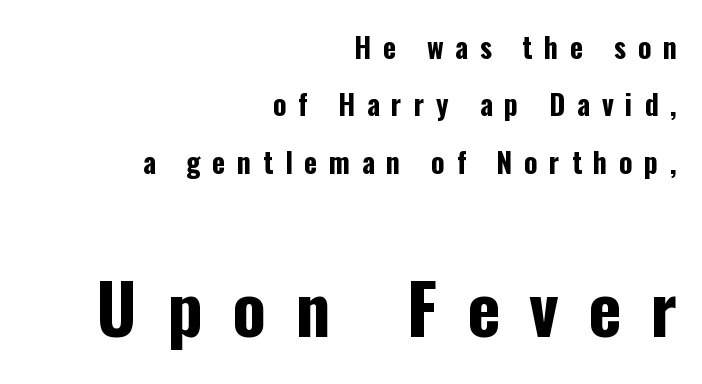
{"serif": "no", "italic": "no", "bold": "yes", "weight": "bold", "width": "condensed", "stroke_contrast": "low", "x_height": "medium", "monospaced": "no", "underline": "no", "align": "right", "line_spacing": "loose", "line_spacing_ratio": 2.05, "letter_spacing": "wide", "letter_spacing_em": 0.42, "larger_block": "second", "size_ratio": 2.5, "glyph_px": 70}
